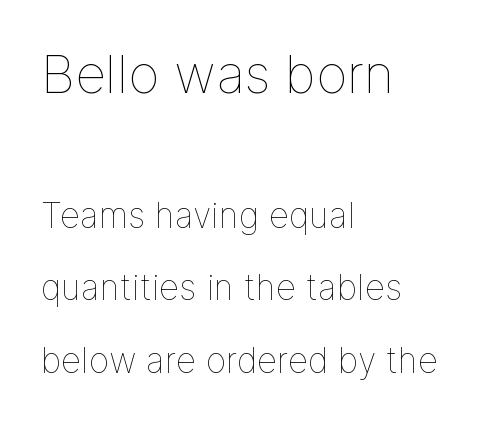
The image shows 53 px thin type, upright; set left-aligned, loose line spacing (2.08x), normal letter spacing, not underlined; the first (top) block is 1.51x larger; low stroke contrast and a medium x-height.
